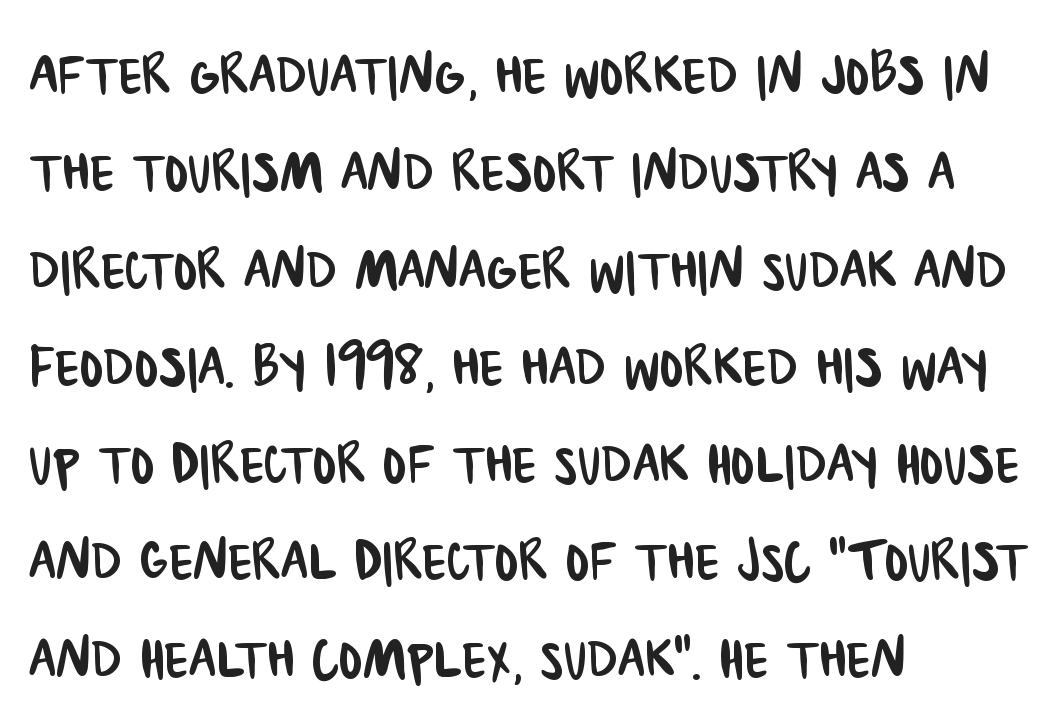
Q: Is the typeface a serif or a sans-serif typeface? A: Sans-serif.
Q: Is the text underlined? A: No.
Q: How is the paragraph aligned? A: Left-aligned.
Q: Is the spacing between letters normal or unusually wide? A: Normal.
Q: Is the spacing between lines tight, normal or loose? A: Normal.
Q: Width (condensed, normal, or wide)? A: Condensed.
Q: Stroke contrast? A: Low.
Q: x-height? A: Large.
Q: Monospaced? A: No.
